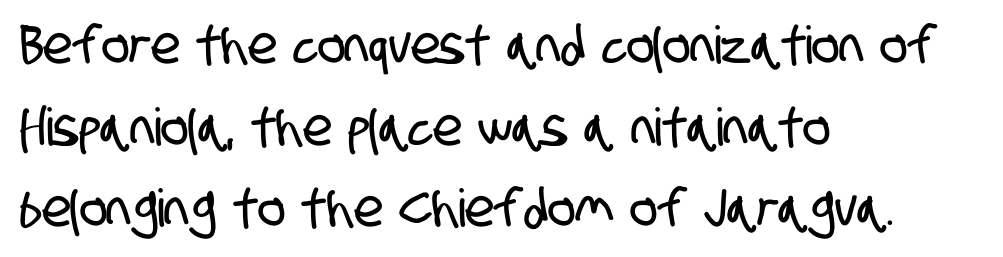
The image shows 52 px condensed sans-serif type; set left-aligned, normal line spacing (1.57x), normal letter spacing, not underlined; low stroke contrast and a large x-height.
